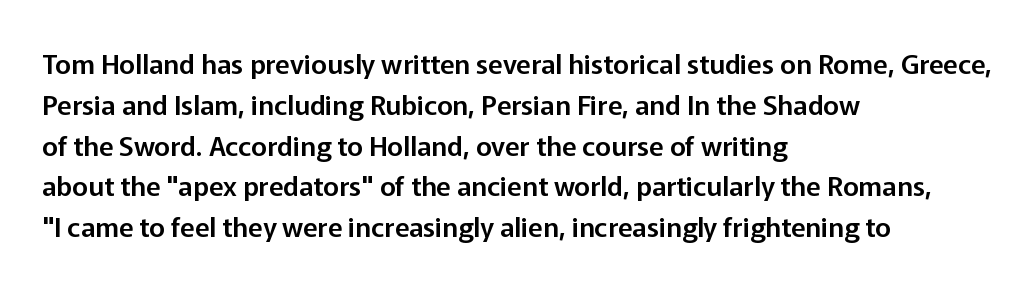
Q: Is the text italic (slanted)? A: No, it is upright.
Q: Is the text underlined? A: No.
Q: How is the paragraph aligned? A: Left-aligned.
Q: Is the spacing between letters normal or unusually wide? A: Normal.
Q: Is the spacing between lines tight, normal or loose? A: Normal.
